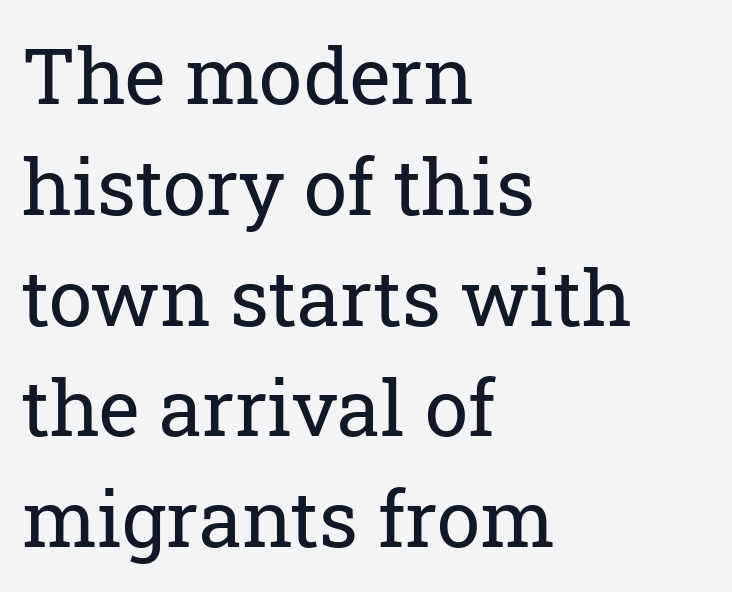
Q: Is the text bold? A: No.
Q: Is the text italic (slanted)? A: No, it is upright.
Q: Is the typeface a serif or a sans-serif typeface? A: Serif.
Q: Is the text underlined? A: No.
Q: How is the paragraph aligned? A: Left-aligned.
Q: Is the spacing between letters normal or unusually wide? A: Normal.
Q: Is the spacing between lines tight, normal or loose? A: Normal.
Q: Width (condensed, normal, or wide)? A: Normal.
Q: Stroke contrast? A: Low.
Q: x-height? A: Medium.
Q: Monospaced? A: No.
